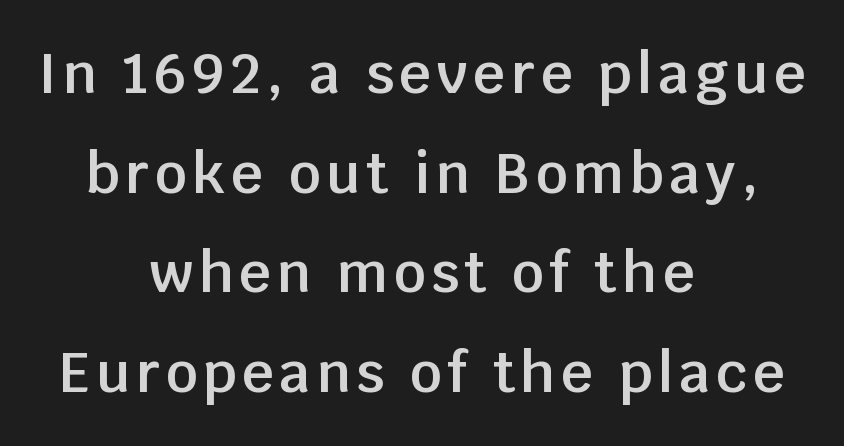
Bare-footed words on every line. The rendering shows plain stroke endings on the letterforms — a sans-serif design. The passage shown is typed in a proportional face where columns would drift. Where is the straight margin? There isn't one; the lines are centered.
